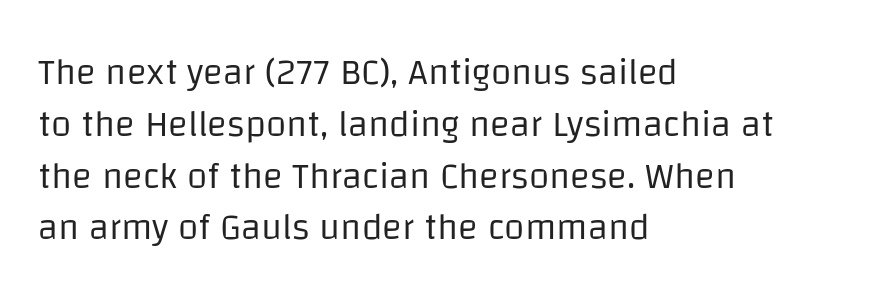
{"serif": "no", "italic": "no", "bold": "no", "weight": "regular", "width": "normal", "stroke_contrast": "low", "x_height": "large", "monospaced": "no", "underline": "no", "align": "left", "line_spacing": "normal", "line_spacing_ratio": 1.4, "letter_spacing": "normal", "letter_spacing_em": 0.0, "glyph_px": 37}
